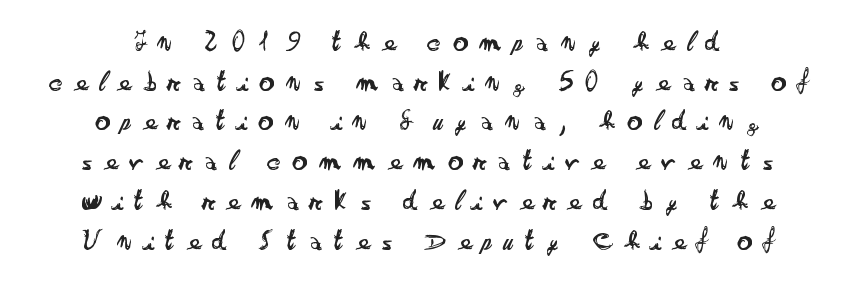
Each stroke keeps to a modest, everyday thickness or less. A bare baseline throughout the passage. Compared with typical paragraphs, the rows here are spaced about the same. The lettering stays uniformly vertical, giving the passage a roman look. Look at the tracking — it's clearly loosened, letters drifting apart. Each letter keeps its own natural width here, so spacing adapts to shape.
